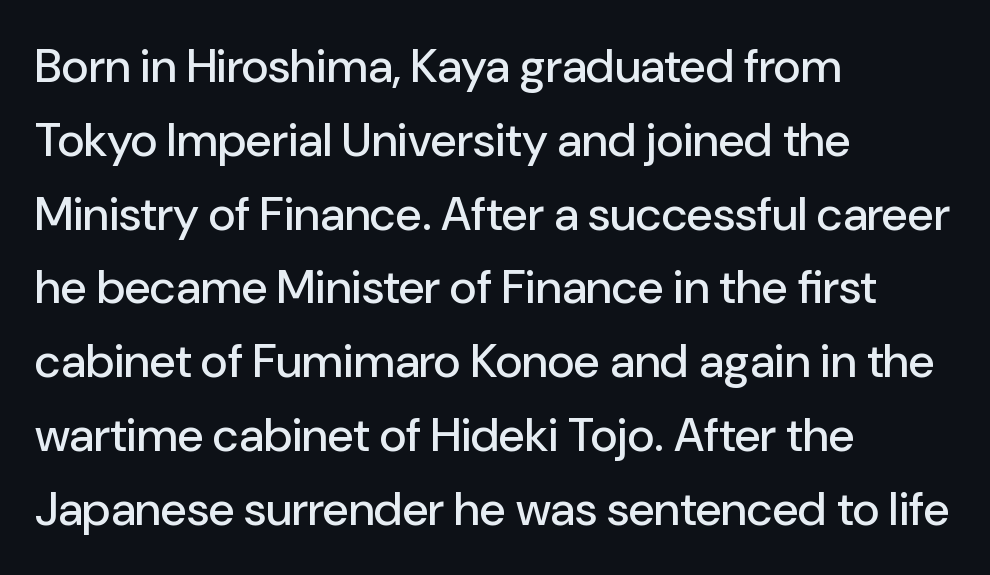
{"serif": "no", "italic": "no", "width": "normal", "stroke_contrast": "low", "x_height": "medium", "monospaced": "no", "underline": "no", "align": "left", "line_spacing": "normal", "line_spacing_ratio": 1.57, "letter_spacing": "normal", "letter_spacing_em": 0.0, "glyph_px": 47}
